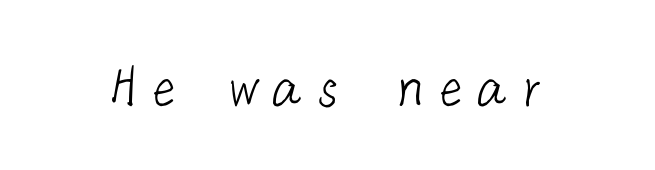
The image shows 63 px light sans-serif type; set not underlined; low stroke contrast and a medium x-height.
